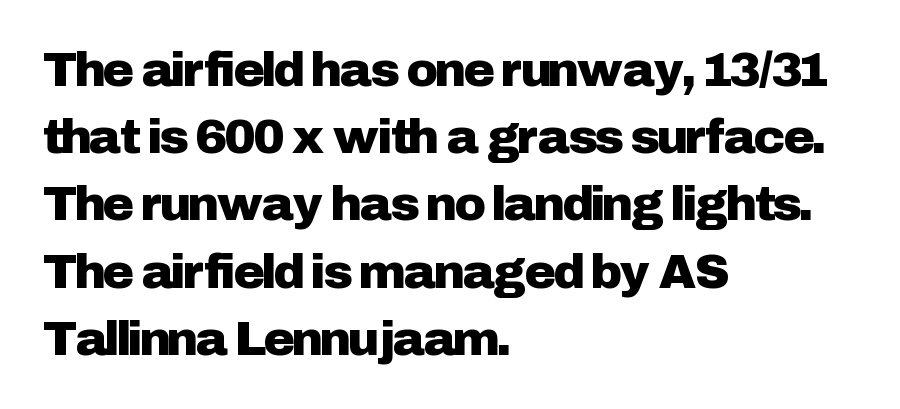
{"serif": "no", "italic": "no", "width": "normal", "stroke_contrast": "low", "x_height": "medium", "monospaced": "no", "underline": "no", "align": "left", "line_spacing": "normal", "line_spacing_ratio": 1.4, "letter_spacing": "normal", "letter_spacing_em": 0.0, "glyph_px": 48}
